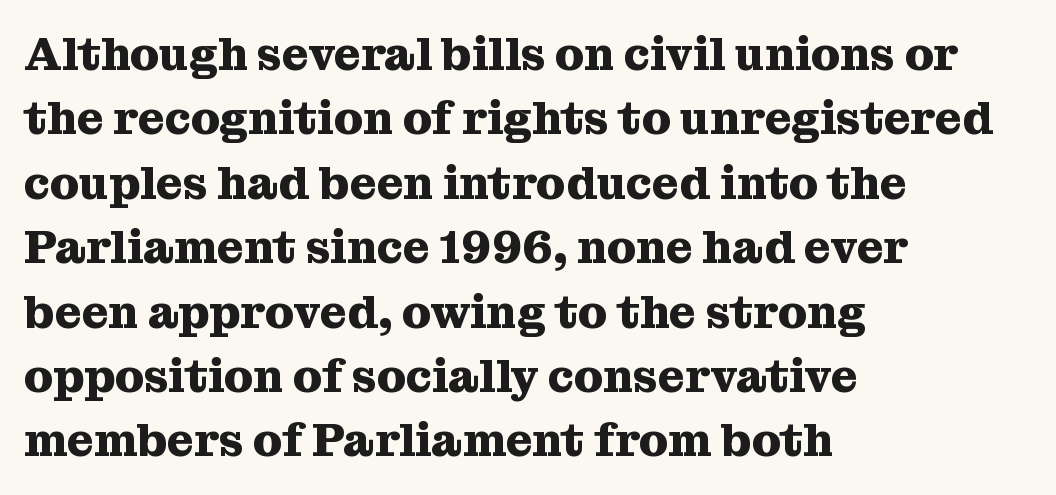
{"serif": "yes", "italic": "no", "bold": "yes", "weight": "heavy", "width": "normal", "stroke_contrast": "medium", "x_height": "medium", "monospaced": "no", "underline": "no", "align": "left", "line_spacing": "normal", "line_spacing_ratio": 1.4, "letter_spacing": "normal", "letter_spacing_em": 0.0, "glyph_px": 46}
